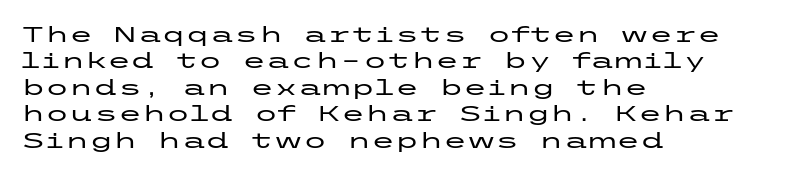
{"italic": "no", "underline": "no", "align": "left", "line_spacing_ratio": 1.2, "letter_spacing": "normal", "letter_spacing_em": 0.0, "glyph_px": 22}
